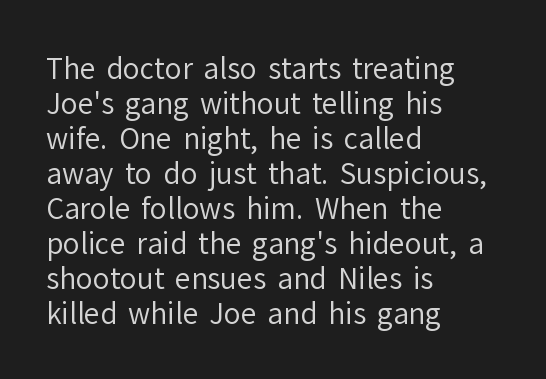
{"serif": "no", "italic": "no", "bold": "no", "weight": "regular", "width": "normal", "stroke_contrast": "low", "x_height": "medium", "monospaced": "no", "underline": "no", "align": "left", "line_spacing": "normal", "line_spacing_ratio": 1.25, "letter_spacing": "normal", "letter_spacing_em": 0.0, "glyph_px": 28}
